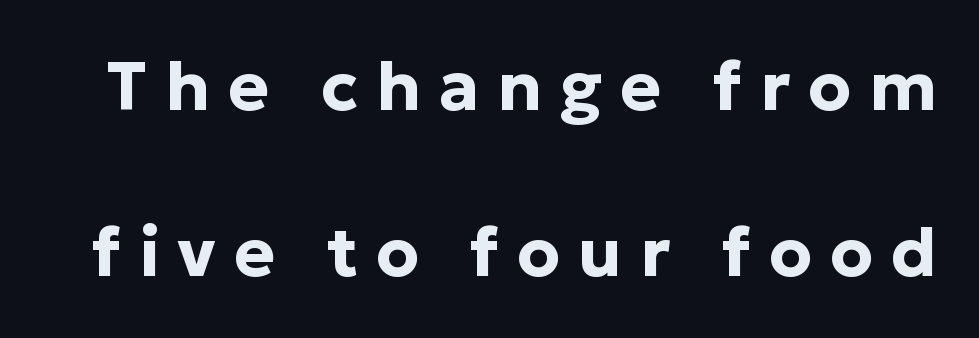
Glance below the letters and you will spot only blank space. This is roman type, the default non-slanted kind. To sum up the face: it is a sans, with no serifs. Strong, thick strokes mark this as bold type. You could only call the tracking loose — the letters float apart. Successive baselines arrive slowly, with a big drop between each.
